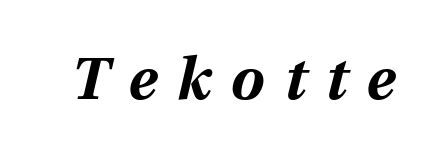
{"italic": "yes", "lean": "right", "slant_degrees": 12, "bold": "yes", "weight": "bold", "width": "normal", "stroke_contrast": "medium", "x_height": "medium", "monospaced": "no", "underline": "no", "letter_spacing": "wide", "letter_spacing_em": 0.33, "glyph_px": 60}
